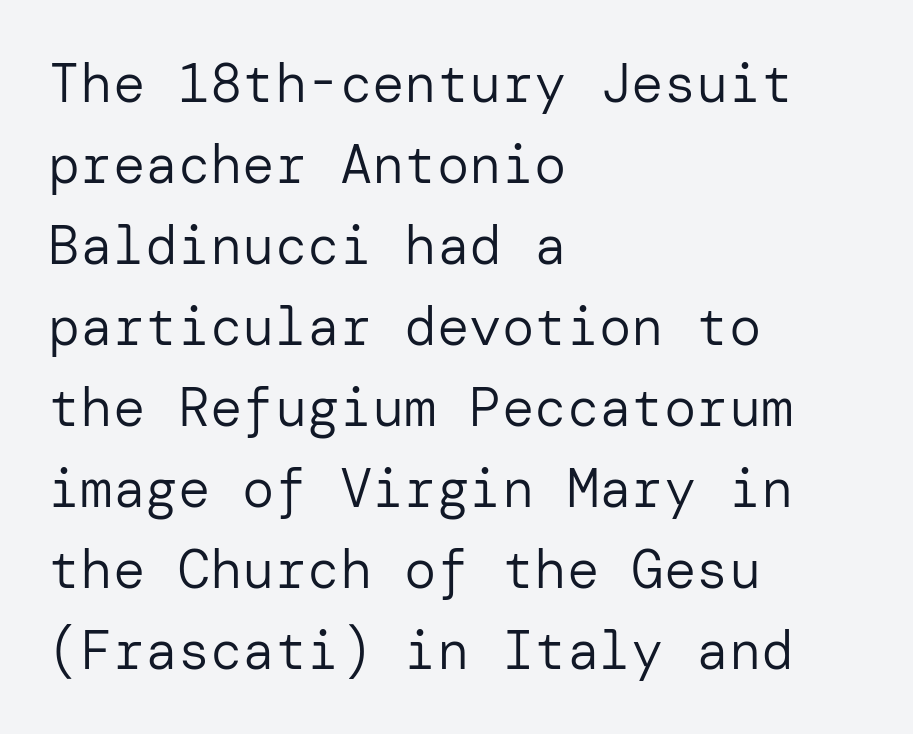
Q: Is the text bold? A: No.
Q: Is the text italic (slanted)? A: No, it is upright.
Q: Is the typeface a serif or a sans-serif typeface? A: Sans-serif.
Q: Is the text underlined? A: No.
Q: How is the paragraph aligned? A: Left-aligned.
Q: Is the spacing between letters normal or unusually wide? A: Normal.
Q: Is the spacing between lines tight, normal or loose? A: Normal.
Q: Width (condensed, normal, or wide)? A: Normal.
Q: Stroke contrast? A: Low.
Q: x-height? A: Medium.
